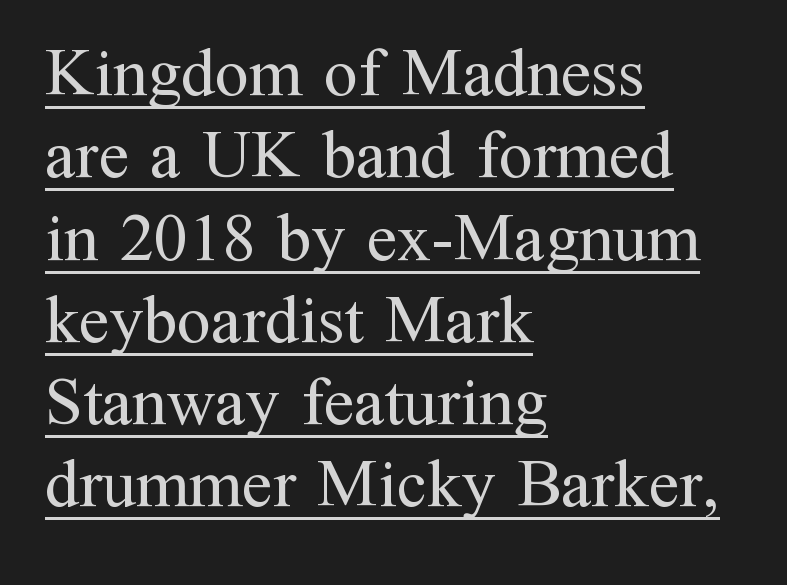
Q: Is the text bold? A: No.
Q: Is the text italic (slanted)? A: No, it is upright.
Q: Is the typeface a serif or a sans-serif typeface? A: Serif.
Q: Is the text underlined? A: Yes.
Q: How is the paragraph aligned? A: Left-aligned.
Q: Is the spacing between letters normal or unusually wide? A: Normal.
Q: Width (condensed, normal, or wide)? A: Normal.
Q: Stroke contrast? A: Medium.
Q: x-height? A: Medium.
Q: Monospaced? A: No.
